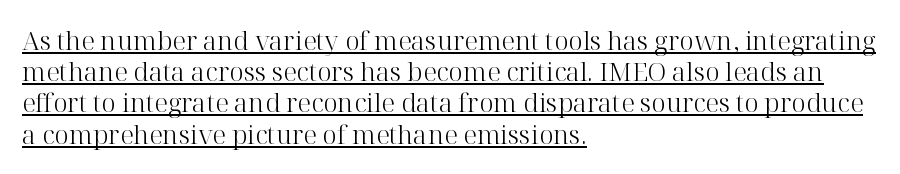
The paragraph shown leans on its left margin. Nobody touched the tracking dial on this one. The lettering stays uniformly vertical, giving the passage a roman look. The strokes are not fattened; the text isn't bold. Students, observe the line beneath the letters — that is underlining.
